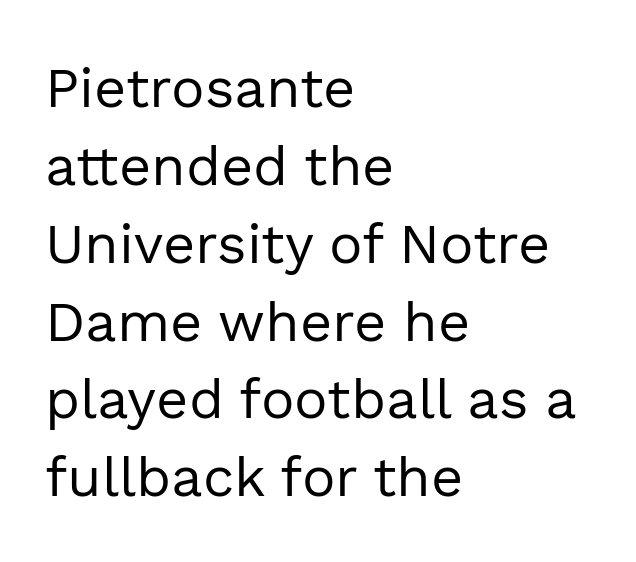
{"serif": "no", "italic": "no", "bold": "no", "weight": "regular", "width": "normal", "x_height": "medium", "monospaced": "no", "underline": "no", "align": "left", "line_spacing": "normal", "line_spacing_ratio": 1.39, "letter_spacing": "normal", "letter_spacing_em": 0.0, "glyph_px": 56}
